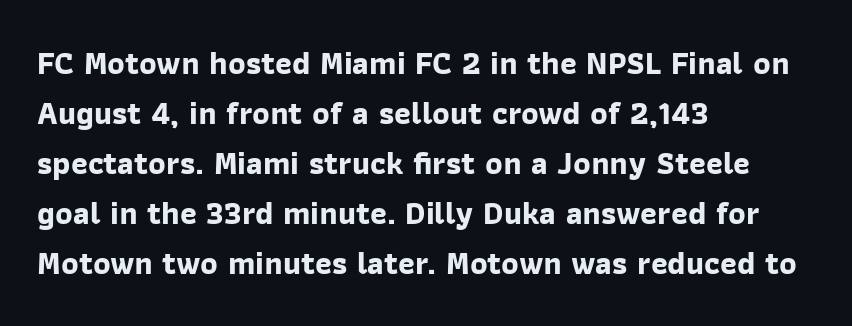
Any mark beneath the type? The region is blank. There is no visible air inserted between adjacent glyphs. How heavy is the stroke? Heavy — this is a bold. Left-aligned paragraph, ragged on the right.
